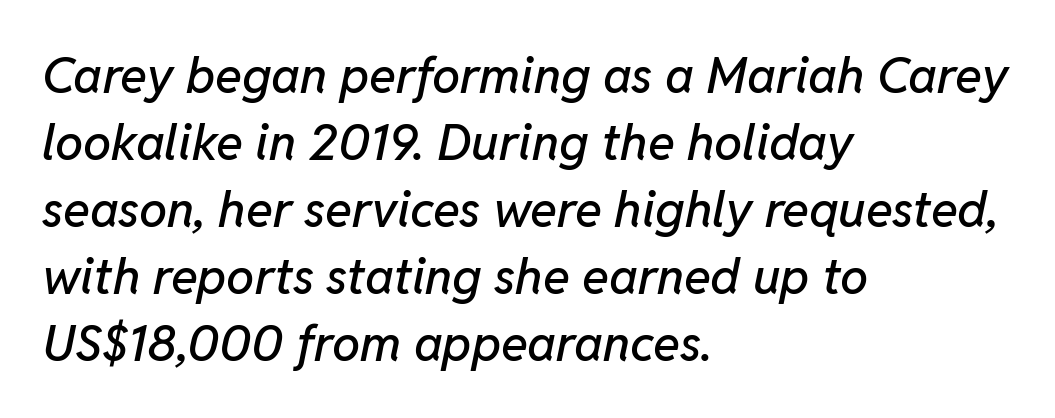
Left-aligned paragraph, ragged on the right. The axis of the letterforms is tilted away from vertical. The rendering uses a moderate line-height, typical for paragraphs. Characters follow at the spacing the type designer built in. Looks like regular typesetting: each glyph gets only the width it needs.
